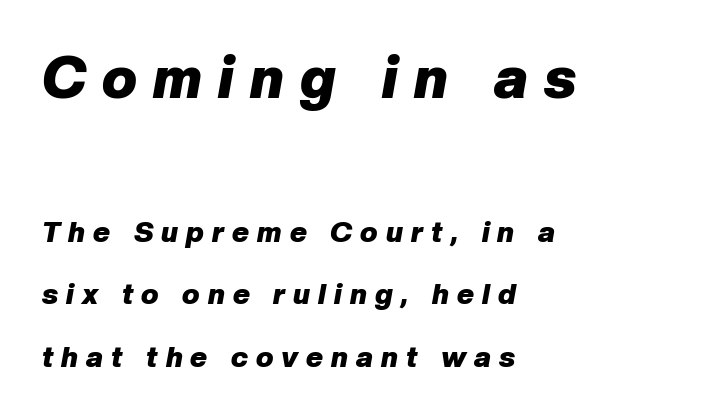
Q: Is the text bold? A: Yes.
Q: Is the text italic (slanted)? A: Yes, it leans right by about 10 degrees.
Q: Is the text underlined? A: No.
Q: How is the paragraph aligned? A: Left-aligned.
Q: Is the spacing between letters normal or unusually wide? A: Unusually wide.
Q: Is the spacing between lines tight, normal or loose? A: Loose.
Q: Which block of text is set in a larger size, the first (top) or the second (bottom)? A: The first (top) one.
Q: Width (condensed, normal, or wide)? A: Normal.
Q: Stroke contrast? A: Low.
Q: x-height? A: Medium.
Q: Monospaced? A: No.
